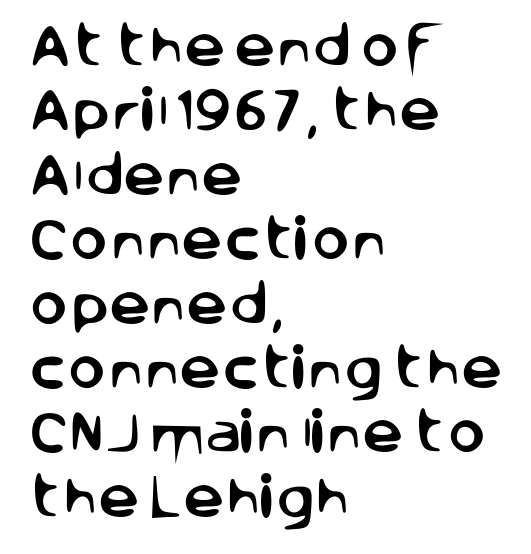
Caption: multi-line text, flush left, ragged right. The glyphs in this specimen are sans serif. The letters advance in unequal steps, a hallmark of proportional type. In terms of letterspacing, this is plain default setting. Lines of text with bare space underneath.
